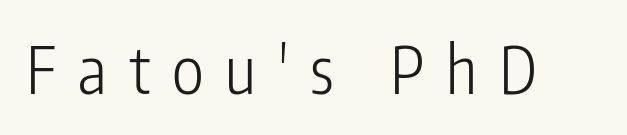
Q: Is the text bold? A: No.
Q: Is the text italic (slanted)? A: No, it is upright.
Q: Is the typeface a serif or a sans-serif typeface? A: Sans-serif.
Q: Is the text underlined? A: No.
Q: Is the spacing between letters normal or unusually wide? A: Unusually wide.
Q: Width (condensed, normal, or wide)? A: Condensed.
Q: Stroke contrast? A: Low.
Q: x-height? A: Medium.
Q: Monospaced? A: No.
